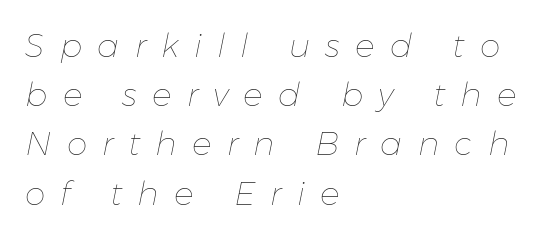
{"italic": "yes", "lean": "right", "slant_degrees": 11, "bold": "no", "weight": "thin", "width": "normal", "stroke_contrast": "low", "x_height": "medium", "monospaced": "no", "underline": "no", "align": "left", "line_spacing": "normal", "line_spacing_ratio": 1.49, "letter_spacing": "wide", "letter_spacing_em": 0.46, "glyph_px": 33}
